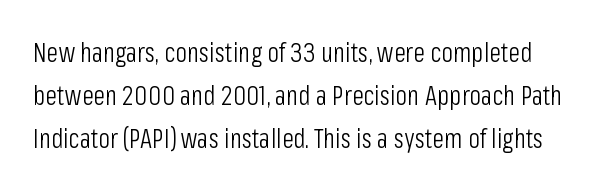
Style check: upright. Is the stroke heavy? The answer is a plain regular-or-lighter. Rule under the text: the space is simply empty. The line-height multiplier appears to be the usual default. Observe the ordinary spacing: letters are neighbours, not strangers.
